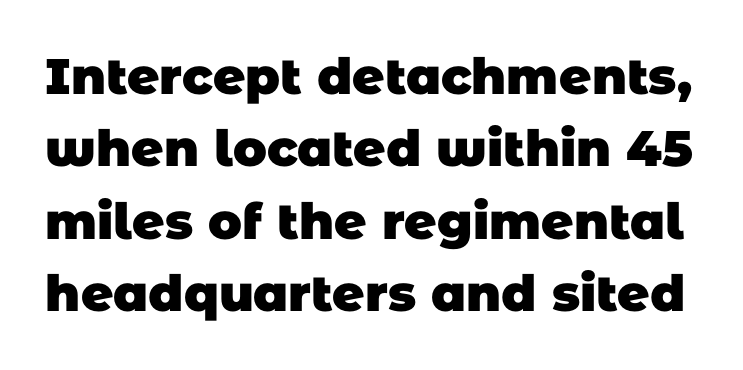
The image shows 50 px heavy sans-serif type; set normal line spacing (1.45x), normal letter spacing, not underlined; low stroke contrast and a large x-height.
